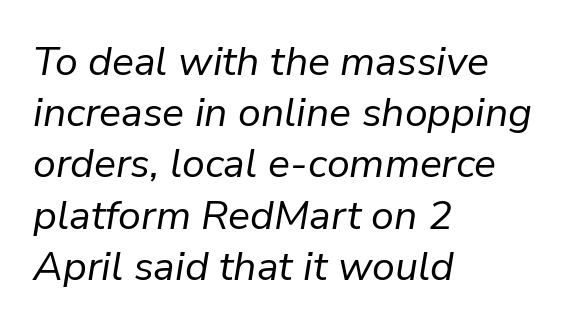
Q: Is the text bold? A: No.
Q: Is the text italic (slanted)? A: Yes, it leans right by about 9 degrees.
Q: Is the text underlined? A: No.
Q: How is the paragraph aligned? A: Left-aligned.
Q: Is the spacing between letters normal or unusually wide? A: Normal.
Q: Is the spacing between lines tight, normal or loose? A: Normal.
Q: Width (condensed, normal, or wide)? A: Normal.
Q: Stroke contrast? A: Low.
Q: x-height? A: Medium.
Q: Monospaced? A: No.
